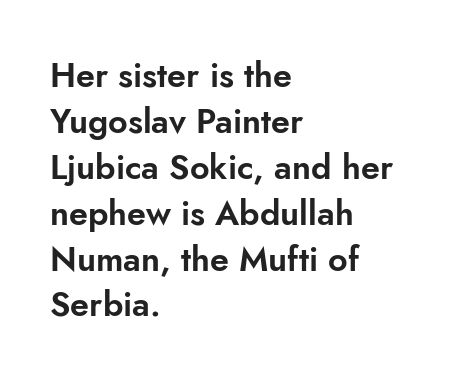
The image shows 34 px sans-serif type, upright; set left-aligned, normal line spacing (1.35x), normal letter spacing, not underlined; low stroke contrast and a small x-height.
